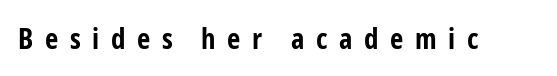
Q: Is the text bold? A: Yes.
Q: Is the text italic (slanted)? A: No, it is upright.
Q: Is the typeface a serif or a sans-serif typeface? A: Sans-serif.
Q: Is the text underlined? A: No.
Q: Is the spacing between letters normal or unusually wide? A: Unusually wide.
Q: Width (condensed, normal, or wide)? A: Condensed.
Q: Stroke contrast? A: Low.
Q: x-height? A: Medium.
Q: Monospaced? A: No.
